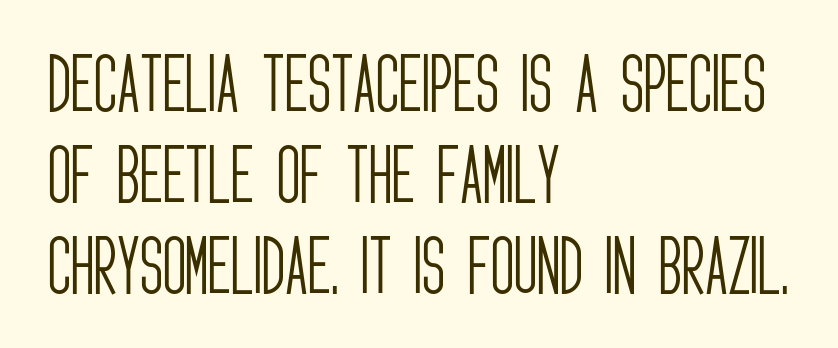
Q: Is the text bold? A: No.
Q: Is the text italic (slanted)? A: No, it is upright.
Q: Is the typeface a serif or a sans-serif typeface? A: Sans-serif.
Q: Is the text underlined? A: No.
Q: How is the paragraph aligned? A: Left-aligned.
Q: Is the spacing between letters normal or unusually wide? A: Normal.
Q: Is the spacing between lines tight, normal or loose? A: Normal.
Q: Width (condensed, normal, or wide)? A: Condensed.
Q: Stroke contrast? A: Low.
Q: x-height? A: Large.
Q: Monospaced? A: No.
